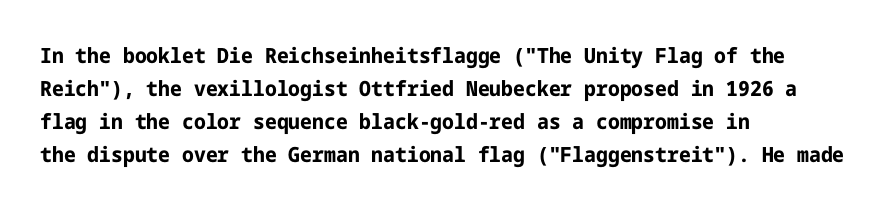
The image shows 21 px bold type, upright; set left-aligned, normal line spacing (1.57x), normal letter spacing, not underlined.
